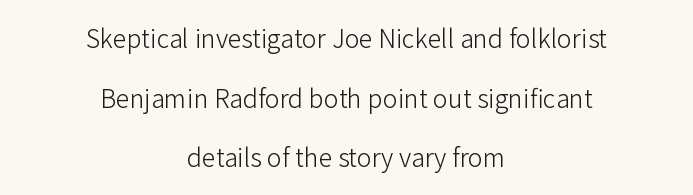
Q: Is the text bold? A: No.
Q: Is the text italic (slanted)? A: No, it is upright.
Q: Is the text underlined? A: No.
Q: How is the paragraph aligned? A: Centered.
Q: Is the spacing between letters normal or unusually wide? A: Normal.
Q: Is the spacing between lines tight, normal or loose? A: Loose.
